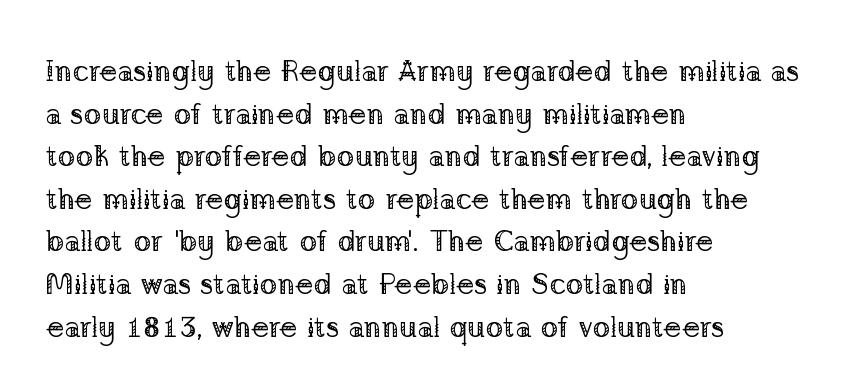
Notice how the stems are strictly vertical — no italics here. There is no visible air inserted between adjacent glyphs. The typeface chosen for these lines features serifs. The strip under each line holds only bare page. Vertical stems look standard width or narrower in stroke. Vertical spacing — default.
